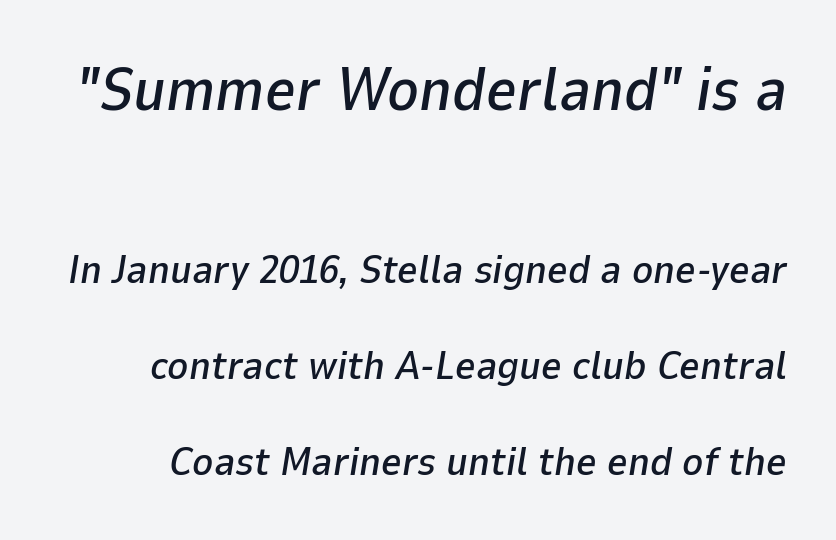
{"italic": "yes", "lean": "right", "slant_degrees": 9, "width": "normal", "stroke_contrast": "low", "x_height": "medium", "monospaced": "no", "underline": "no", "line_spacing": "loose", "line_spacing_ratio": 2.41, "letter_spacing": "normal", "letter_spacing_em": 0.0, "larger_block": "first", "size_ratio": 1.5, "glyph_px": 60}
